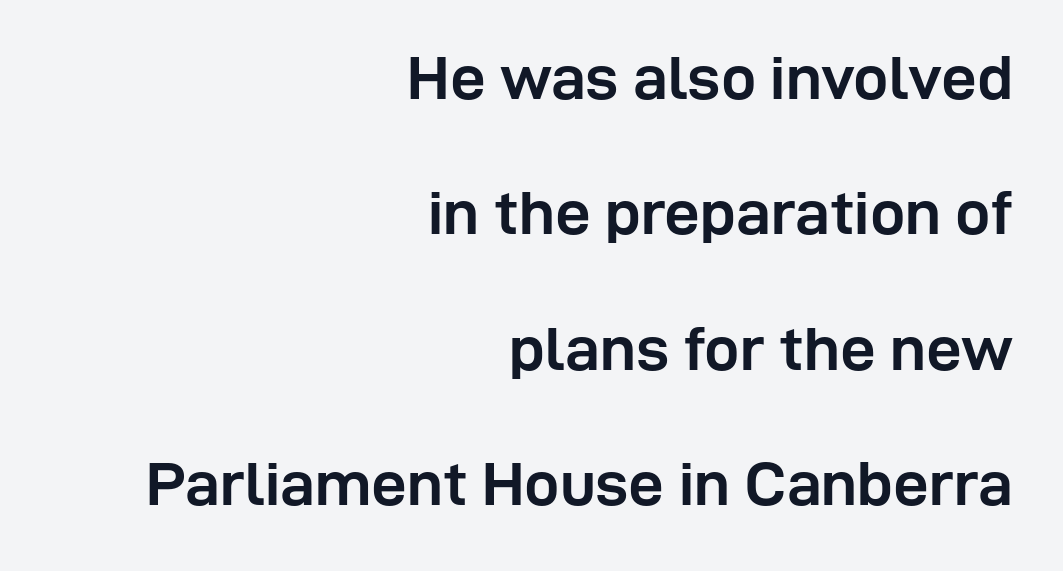
The image shows 63 px semibold sans-serif type, upright; set right-aligned, loose line spacing (2.15x), normal letter spacing, not underlined; low stroke contrast and a medium x-height.
